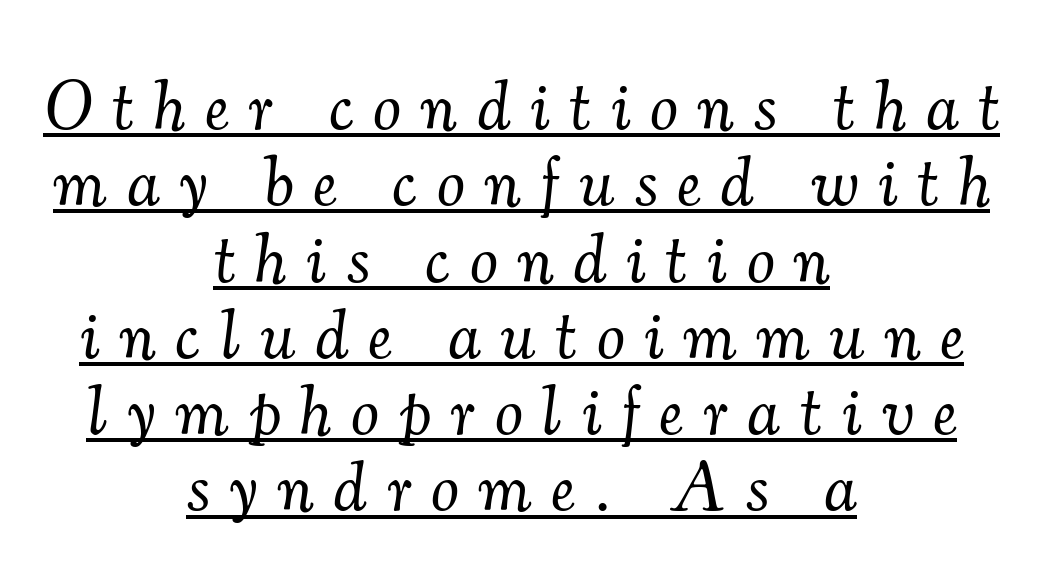
The image shows 70 px light serif type, italic (leaning right); set centered, tight line spacing (1.09x), unusually wide letter spacing (+0.29 em), underlined; medium stroke contrast and a small x-height.
